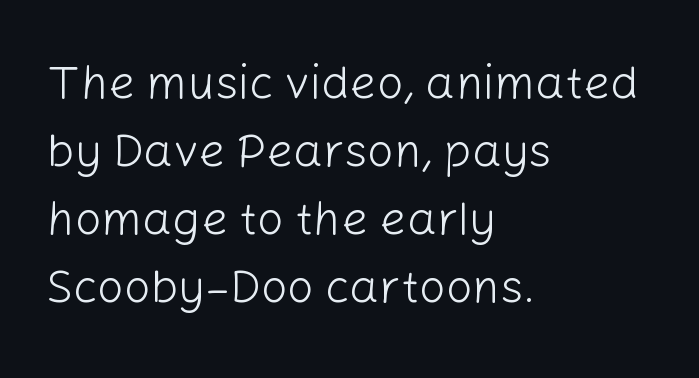
Q: Is the text bold? A: No.
Q: Is the text italic (slanted)? A: No, it is upright.
Q: Is the typeface a serif or a sans-serif typeface? A: Sans-serif.
Q: Is the text underlined? A: No.
Q: How is the paragraph aligned? A: Left-aligned.
Q: Is the spacing between letters normal or unusually wide? A: Normal.
Q: Is the spacing between lines tight, normal or loose? A: Normal.
Q: Width (condensed, normal, or wide)? A: Normal.
Q: Stroke contrast? A: Low.
Q: x-height? A: Medium.
Q: Monospaced? A: No.
